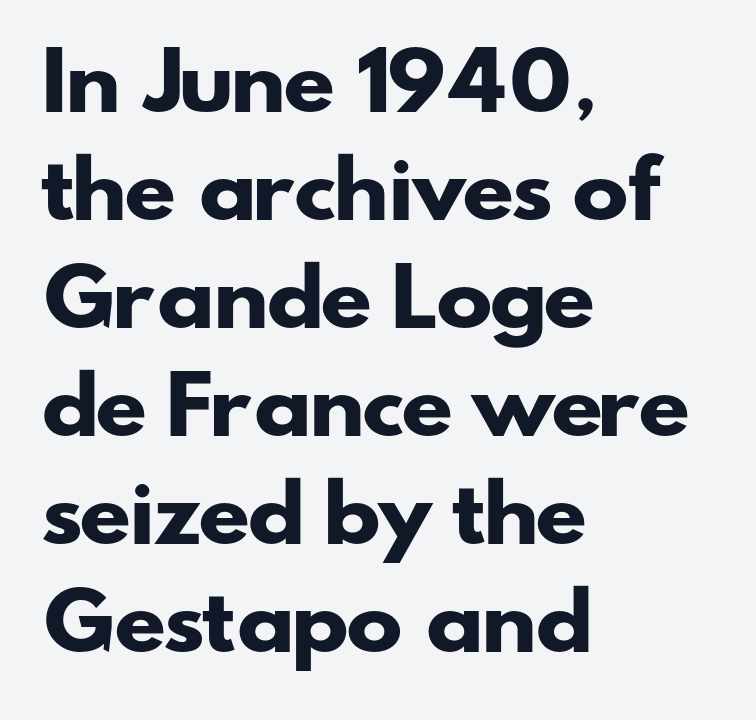
The image shows 76 px heavy, wide sans-serif type; set left-aligned, normal line spacing (1.42x), normal letter spacing, not underlined; low stroke contrast and a small x-height.
